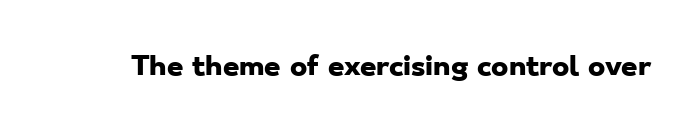
Q: Is the text bold? A: Yes.
Q: Is the text underlined? A: No.
Q: Is the spacing between letters normal or unusually wide? A: Normal.
